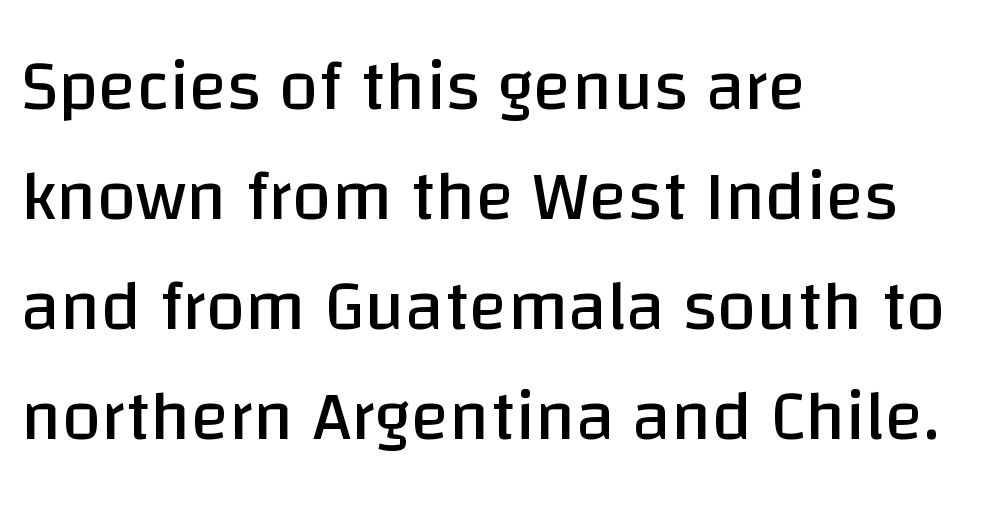
This sample uses an upright cut, with every glyph sitting square on the baseline. No chunkiness to these letters — they're not bold. What's the leading like? Ordinary, nothing unusual. Compared with a centered layout, this one pins lines to the left instead.
